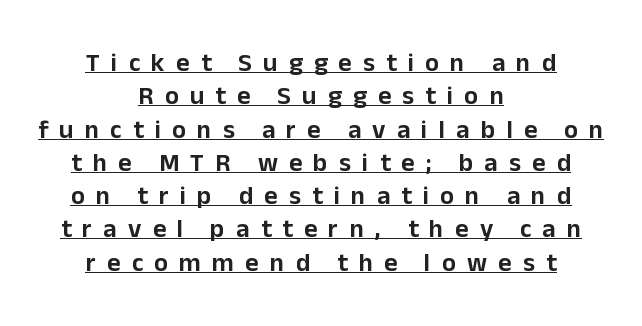
The image shows 26 px text type, upright; set centered, normal line spacing (1.28x), unusually wide letter spacing (+0.43 em), underlined.
